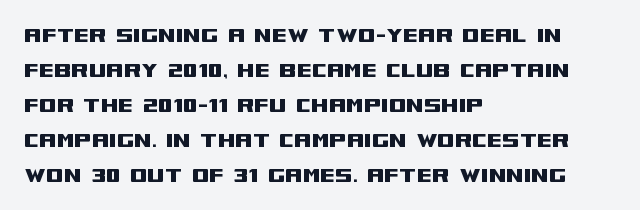
{"italic": "no", "underline": "no", "align": "left", "line_spacing": "normal", "line_spacing_ratio": 1.4, "letter_spacing": "normal", "letter_spacing_em": 0.0, "glyph_px": 25}
